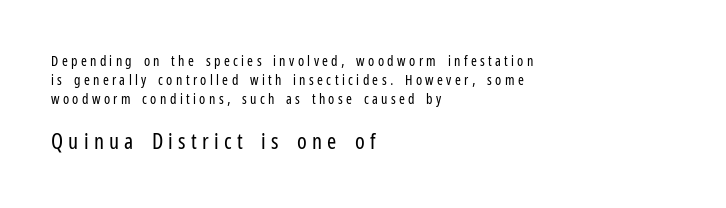
Q: Is the text bold? A: No.
Q: Is the text italic (slanted)? A: No, it is upright.
Q: Is the text underlined? A: No.
Q: How is the paragraph aligned? A: Left-aligned.
Q: Is the spacing between letters normal or unusually wide? A: Unusually wide.
Q: Is the spacing between lines tight, normal or loose? A: Normal.
Q: Which block of text is set in a larger size, the first (top) or the second (bottom)? A: The second (bottom) one.
